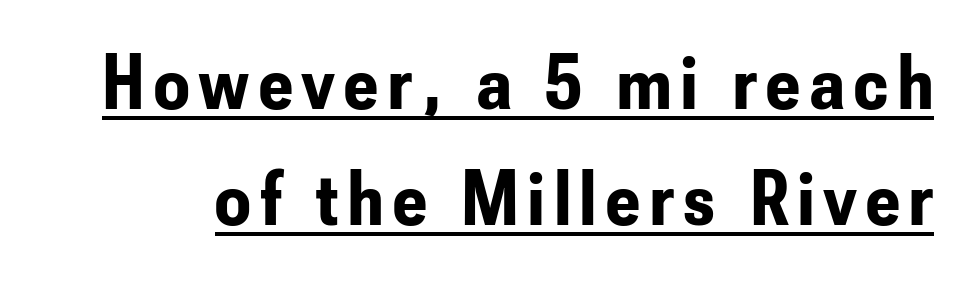
The image shows 78 px bold, condensed sans-serif type, upright; set normal line spacing (1.49x), underlined; low stroke contrast and a small x-height.
